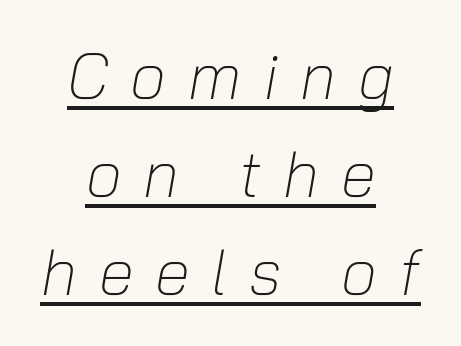
The image shows 64 px light type, italic (leaning right); set centered, normal line spacing (1.53x), unusually wide letter spacing (+0.34 em), underlined; low stroke contrast and a medium x-height.
